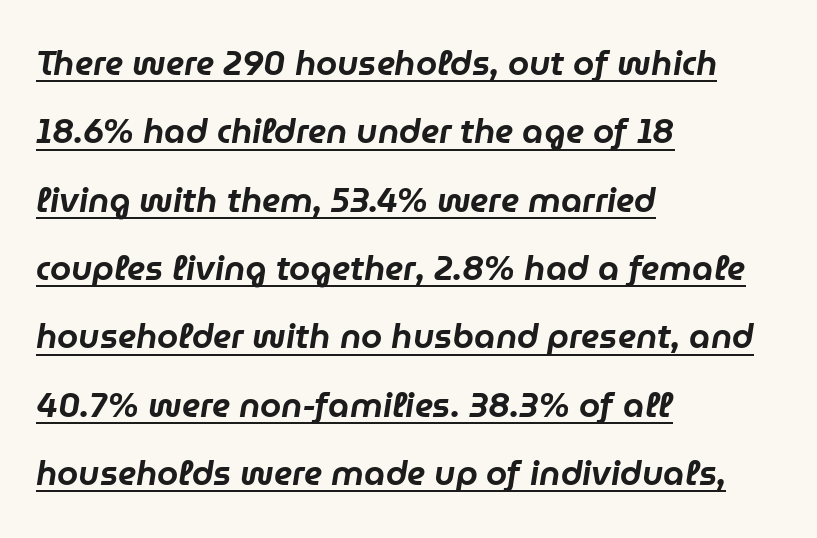
{"italic": "yes", "lean": "right", "slant_degrees": 9, "width": "normal", "stroke_contrast": "low", "x_height": "medium", "monospaced": "no", "underline": "yes", "align": "left", "line_spacing": "loose", "line_spacing_ratio": 2.01, "letter_spacing": "normal", "letter_spacing_em": 0.0, "glyph_px": 34}
